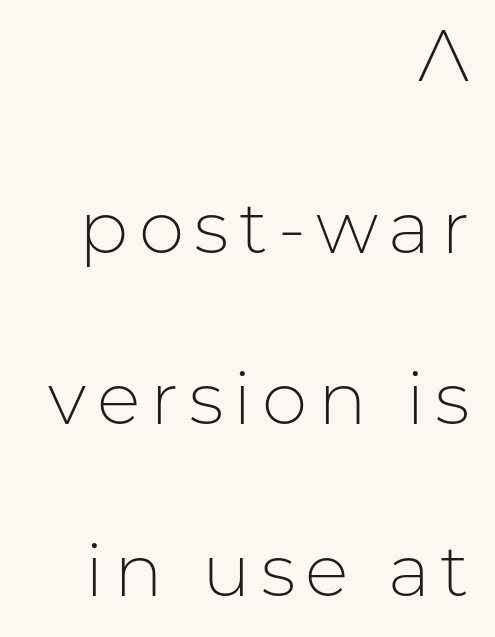
Q: Is the text bold? A: No.
Q: Is the text italic (slanted)? A: No, it is upright.
Q: Is the typeface a serif or a sans-serif typeface? A: Sans-serif.
Q: Is the text underlined? A: No.
Q: How is the paragraph aligned? A: Right-aligned.
Q: Is the spacing between lines tight, normal or loose? A: Loose.
Q: Width (condensed, normal, or wide)? A: Normal.
Q: Stroke contrast? A: Low.
Q: x-height? A: Medium.
Q: Monospaced? A: No.
